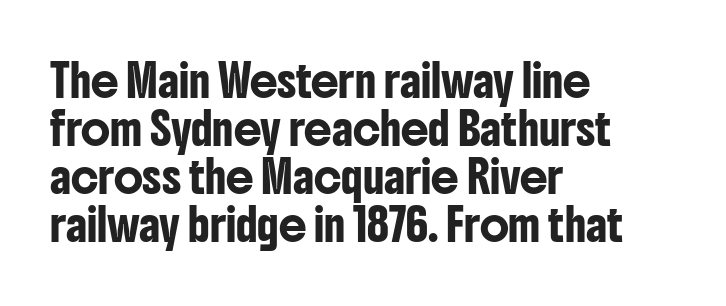
{"serif": "no", "italic": "no", "width": "condensed", "stroke_contrast": "low", "x_height": "medium", "monospaced": "no", "underline": "no", "align": "left", "line_spacing": "normal", "line_spacing_ratio": 1.55, "letter_spacing": "normal", "letter_spacing_em": 0.0, "glyph_px": 31}
